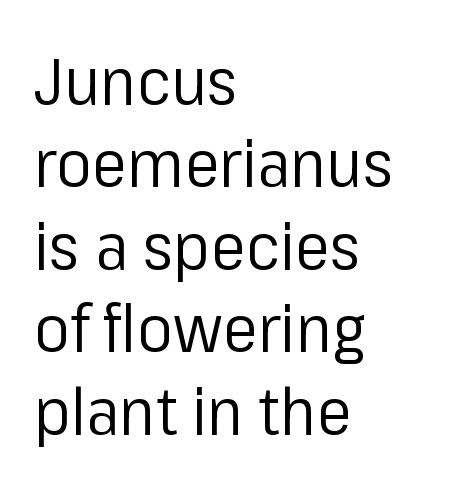
The image shows 66 px regular-weight sans-serif type, upright; set left-aligned, normal line spacing (1.25x), normal letter spacing, not underlined; low stroke contrast and a medium x-height.
